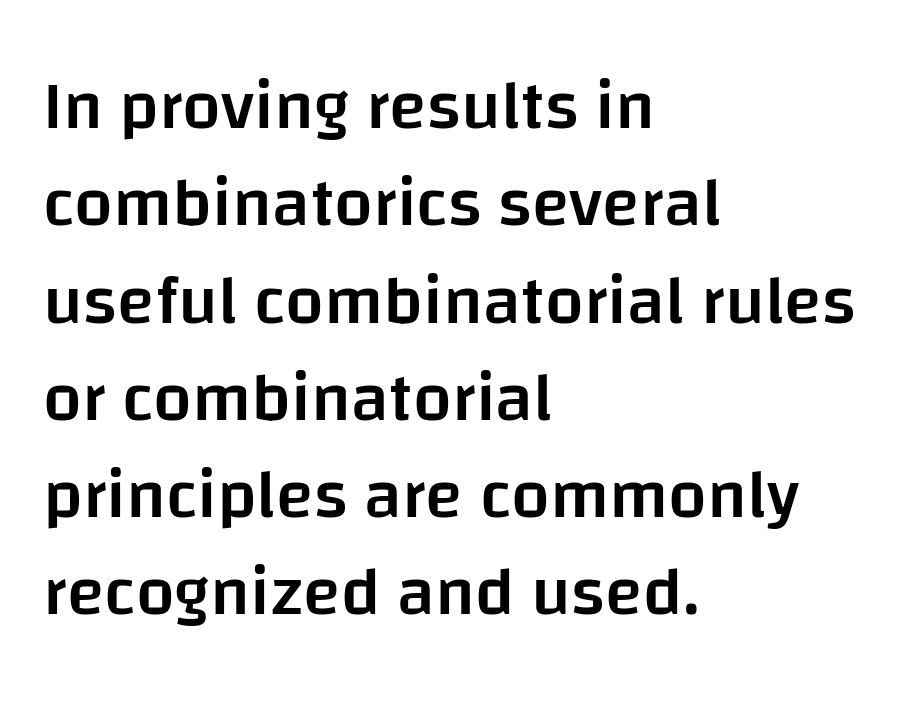
Q: Is the text bold? A: Semi-bold.
Q: Is the text italic (slanted)? A: No, it is upright.
Q: Is the typeface a serif or a sans-serif typeface? A: Sans-serif.
Q: Is the text underlined? A: No.
Q: How is the paragraph aligned? A: Left-aligned.
Q: Is the spacing between letters normal or unusually wide? A: Normal.
Q: Is the spacing between lines tight, normal or loose? A: Normal.
Q: Width (condensed, normal, or wide)? A: Normal.
Q: Stroke contrast? A: Low.
Q: x-height? A: Large.
Q: Monospaced? A: No.
